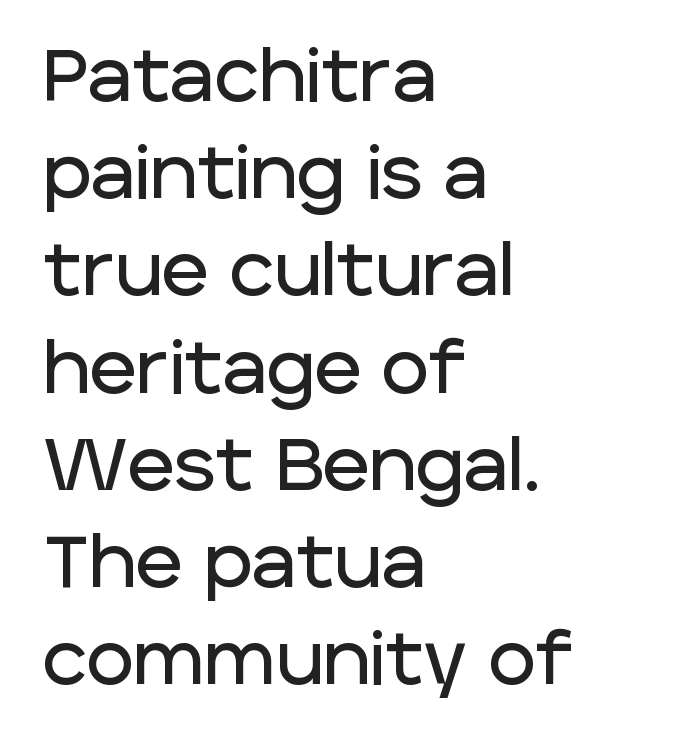
The image shows 72 px sans-serif type, upright; set left-aligned, normal line spacing (1.35x), normal letter spacing, not underlined; low stroke contrast and a large x-height.
